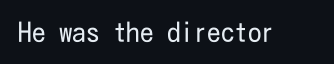
The image shows 27 px text type, upright; set normal letter spacing, not underlined.
